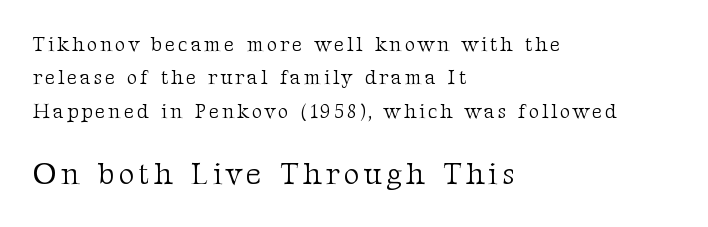
The image shows 30 px light serif type, upright; set left-aligned, normal line spacing (1.67x), not underlined; the second (bottom) block is 1.5x larger; medium stroke contrast and a medium x-height.
